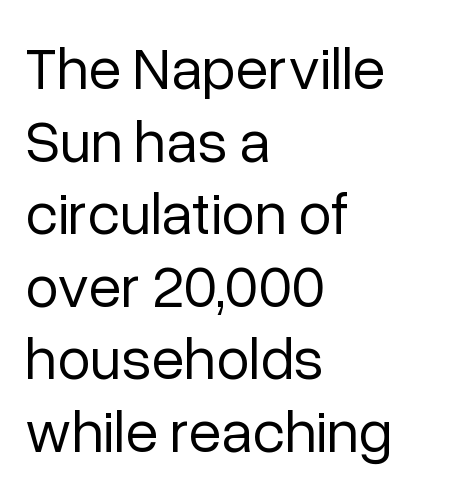
The image shows 60 px regular-weight sans-serif type, upright; set left-aligned, line spacing 1.21x, normal letter spacing, not underlined; low stroke contrast and a medium x-height.
